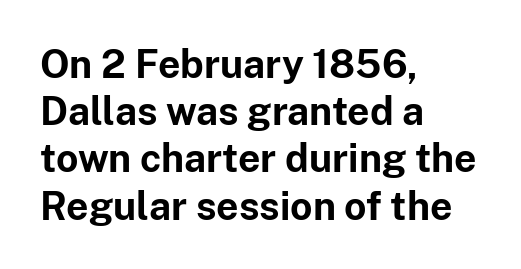
{"serif": "no", "italic": "no", "bold": "yes", "weight": "bold", "width": "normal", "stroke_contrast": "low", "x_height": "medium", "monospaced": "no", "underline": "no", "align": "left", "line_spacing_ratio": 1.21, "letter_spacing": "normal", "letter_spacing_em": 0.0, "glyph_px": 39}
